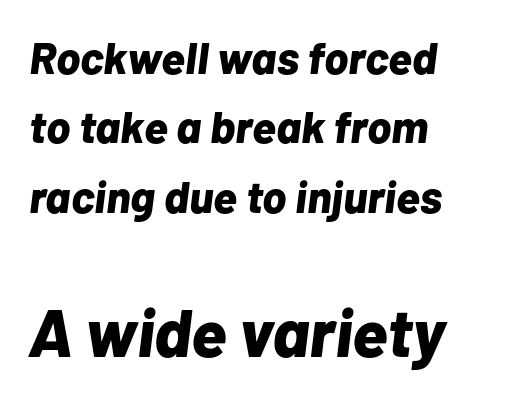
Has an underline been added? It has not. Every letter is thick-stroked: bold, no question. The lines sit at an ordinary, default distance from one another. A classic flush-left, rag-right setting is used for this passage. Italic: yes, the glyphs are oblique. Reading top to bottom, the characters get bigger at the block break.
